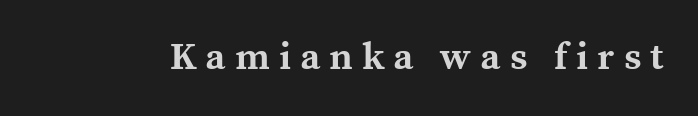
The image shows 38 px bold serif type, upright; set unusually wide letter spacing (+0.24 em), not underlined; a medium x-height.
